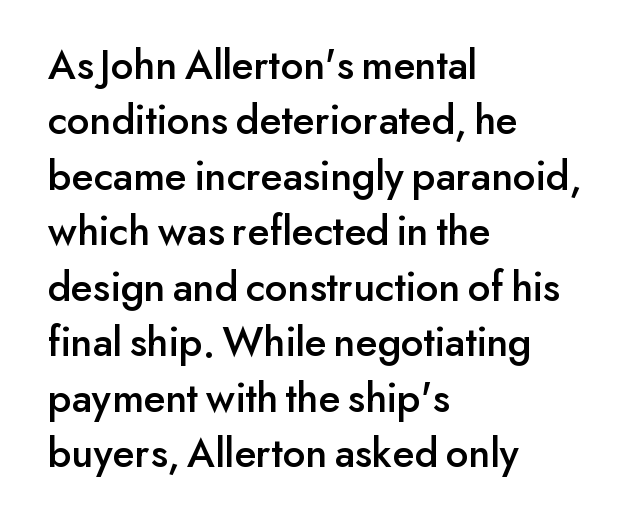
{"serif": "no", "italic": "no", "width": "normal", "stroke_contrast": "low", "x_height": "small", "monospaced": "no", "underline": "no", "align": "left", "line_spacing": "normal", "line_spacing_ratio": 1.29, "letter_spacing": "normal", "letter_spacing_em": 0.0, "glyph_px": 43}
